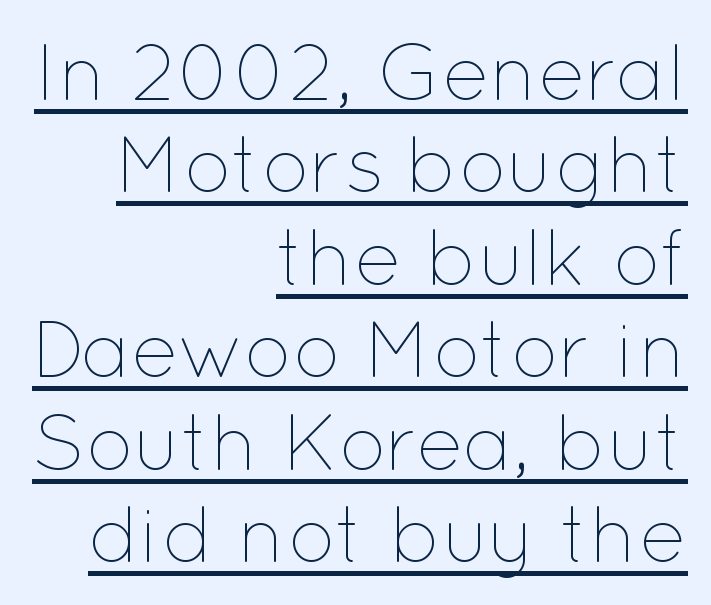
Q: Is the text bold? A: No.
Q: Is the text italic (slanted)? A: No, it is upright.
Q: Is the text underlined? A: Yes.
Q: How is the paragraph aligned? A: Right-aligned.
Q: Is the spacing between letters normal or unusually wide? A: Normal.
Q: Width (condensed, normal, or wide)? A: Normal.
Q: Stroke contrast? A: Low.
Q: x-height? A: Medium.
Q: Monospaced? A: No.
